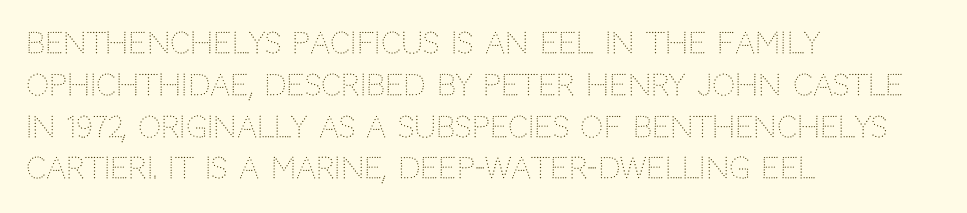
{"serif": "no", "italic": "no", "bold": "no", "weight": "light", "width": "normal", "stroke_contrast": "low", "x_height": "large", "monospaced": "no", "underline": "no", "align": "left", "line_spacing": "normal", "line_spacing_ratio": 1.44, "letter_spacing": "normal", "letter_spacing_em": 0.0, "glyph_px": 29}
